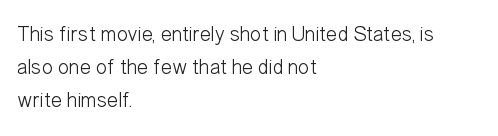
The face looks like a standard text weight, possibly lighter. Short and long lines alike share a common starting point at left. Vertically, the passage feels balanced, rows spaced as you'd expect. A bare baseline throughout the passage. Here the glyphs are tracked normally, forming tight word shapes.
